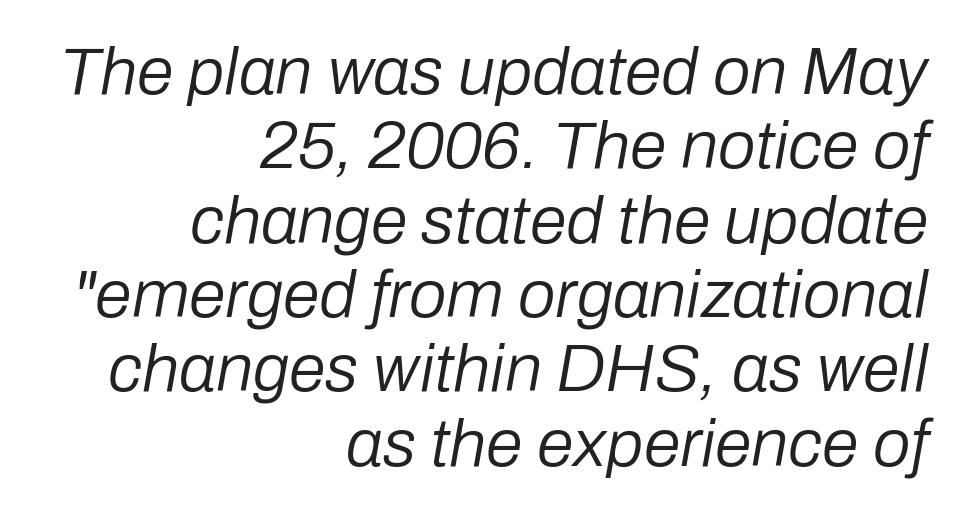
{"italic": "yes", "lean": "right", "slant_degrees": 10, "bold": "no", "weight": "regular", "width": "normal", "stroke_contrast": "low", "x_height": "medium", "monospaced": "no", "underline": "no", "align": "right", "line_spacing": "tight", "line_spacing_ratio": 1.11, "letter_spacing": "normal", "letter_spacing_em": 0.0, "glyph_px": 67}
